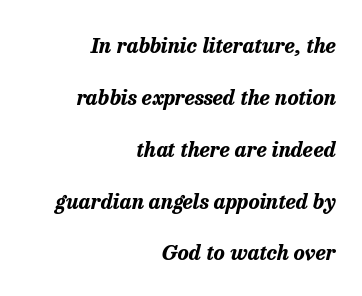
When letters slant like this, we call the style italic. Teacher's note: observe the even right margin — that is flush-right alignment. Chunky letters — that's bold for sure. Leading: increased. The type is set solid horizontally, with unmodified tracking.
